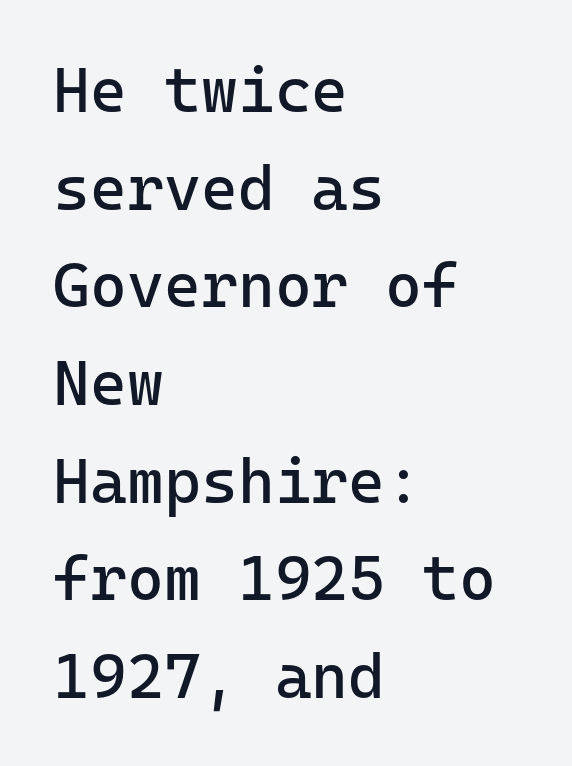
Q: Is the text bold? A: No.
Q: Is the text italic (slanted)? A: No, it is upright.
Q: Is the typeface a serif or a sans-serif typeface? A: Sans-serif.
Q: Is the text underlined? A: No.
Q: How is the paragraph aligned? A: Left-aligned.
Q: Is the spacing between letters normal or unusually wide? A: Normal.
Q: Is the spacing between lines tight, normal or loose? A: Normal.
Q: Width (condensed, normal, or wide)? A: Normal.
Q: Stroke contrast? A: Low.
Q: x-height? A: Medium.
Q: Monospaced? A: Yes.
